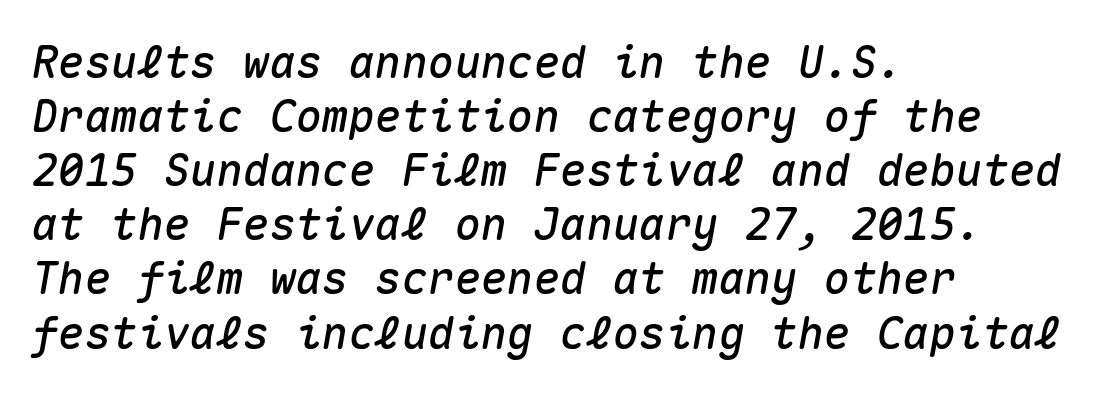
The image shows 44 px text type, italic (leaning right), monospaced; set left-aligned, line spacing 1.23x, normal letter spacing, not underlined; medium stroke contrast and a medium x-height.
